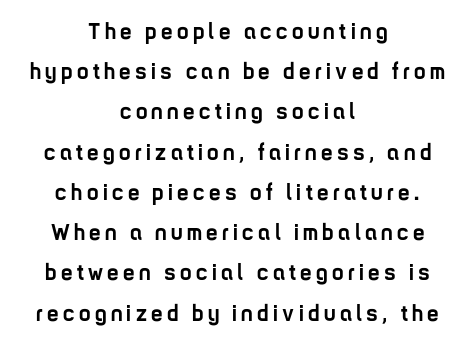
The image shows 23 px bold type, upright; set centered, line spacing 1.75x, not underlined.
